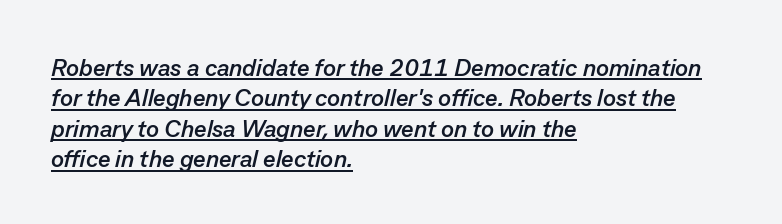
Is the block centered? No — it sits flush against the left margin. Quick note: underline on. A dark, heavy texture on the line: the type is bold. Regarding leading, the lines here are spaced in the standard way. Italic? Definitely — the glyphs are oblique. How are the letters spaced? Ordinarily, with no added tracking.
